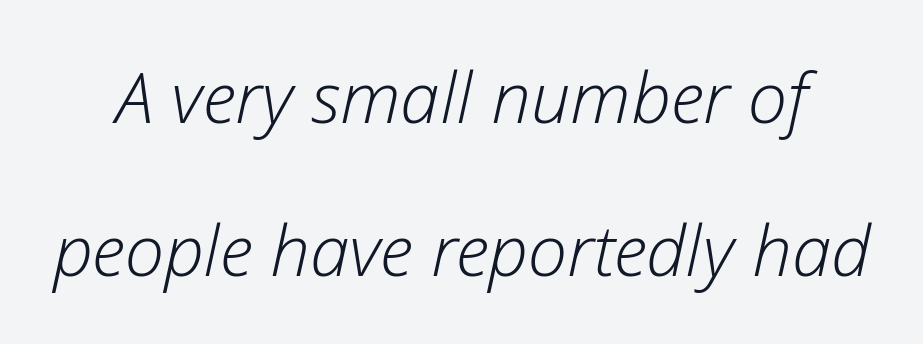
The image shows 71 px light type, italic (leaning right); set loose line spacing (2.15x), normal letter spacing, not underlined; low stroke contrast and a medium x-height.
